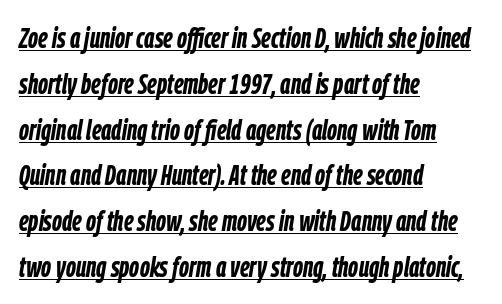
The image shows 29 px semibold, condensed type, italic (leaning right); set left-aligned, normal line spacing (1.58x), normal letter spacing, underlined; low stroke contrast and a medium x-height.
